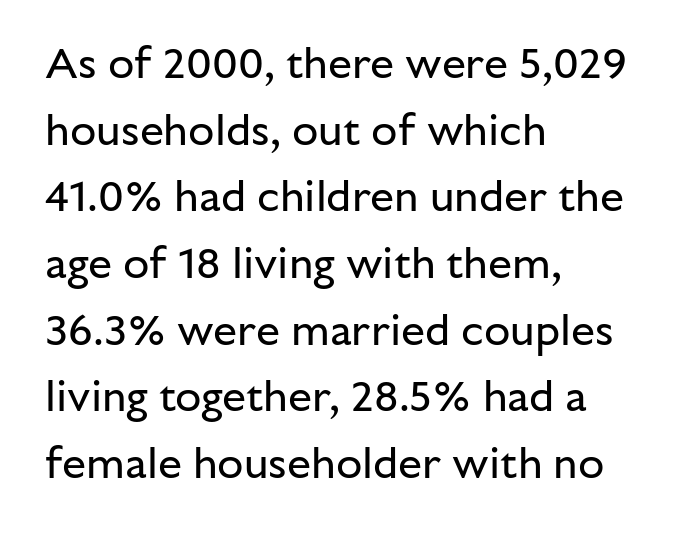
The image shows 43 px regular-weight sans-serif type, upright; set left-aligned, normal line spacing (1.55x), normal letter spacing, not underlined; low stroke contrast and a medium x-height.
